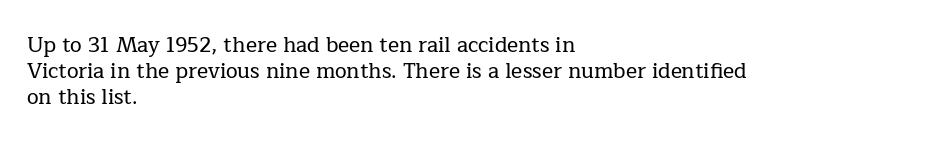
The image shows 21 px text type, upright; set left-aligned, line spacing 1.24x, normal letter spacing, not underlined.
